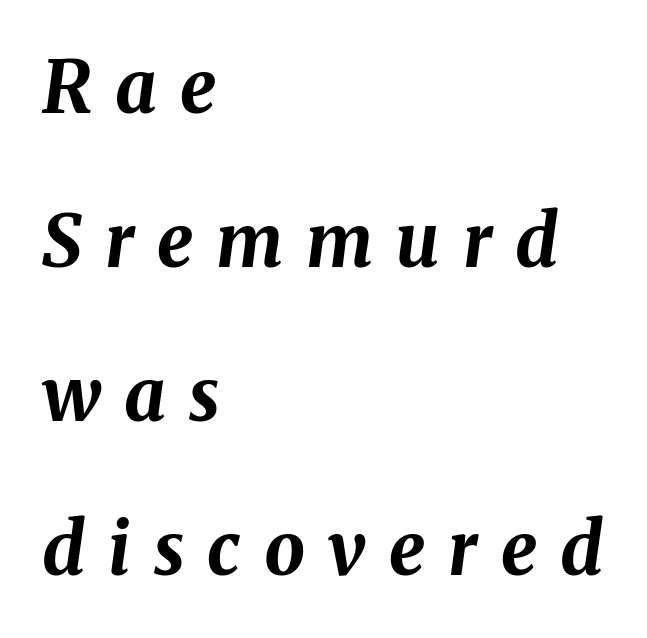
Spacing between characters has been opened up far beyond the box default. A classic flush-left, rag-right setting is used for this passage. The typography opts for an oblique posture over an upright one. Beneath every word, the page is bare. The typesetting leans heavy: a genuine bold. Spacing verdict: proportional, widths tailored to each character.
